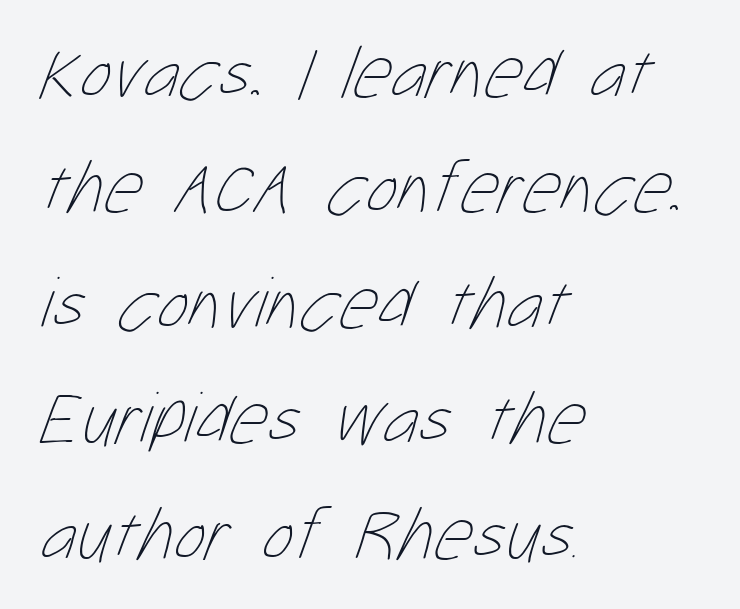
Q: Is the text bold? A: No.
Q: Is the text underlined? A: No.
Q: How is the paragraph aligned? A: Left-aligned.
Q: Is the spacing between letters normal or unusually wide? A: Normal.
Q: Is the spacing between lines tight, normal or loose? A: Normal.
Q: Width (condensed, normal, or wide)? A: Condensed.
Q: Stroke contrast? A: Low.
Q: x-height? A: Medium.
Q: Monospaced? A: No.
